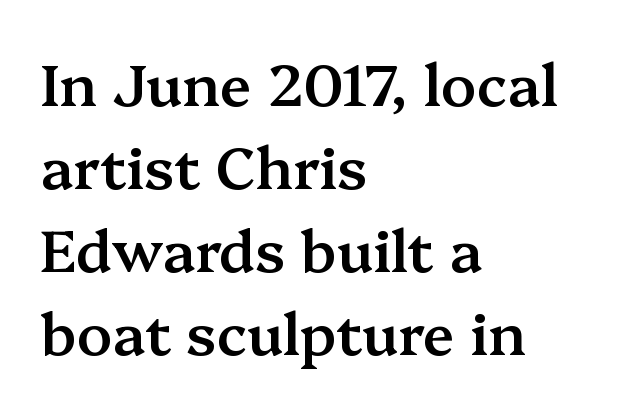
Short and long lines alike share a common starting point at left. No word sits above an underline. Weight check: semibold — heavier than regular, not quite bold. How are the letters spaced? Ordinarily, with no added tracking. This is roman type, the default non-slanted kind.
